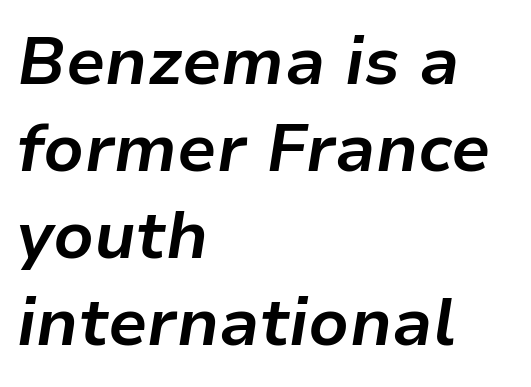
The image shows 66 px bold type, italic (leaning right); set left-aligned, normal line spacing (1.32x), normal letter spacing, not underlined; low stroke contrast and a medium x-height.
